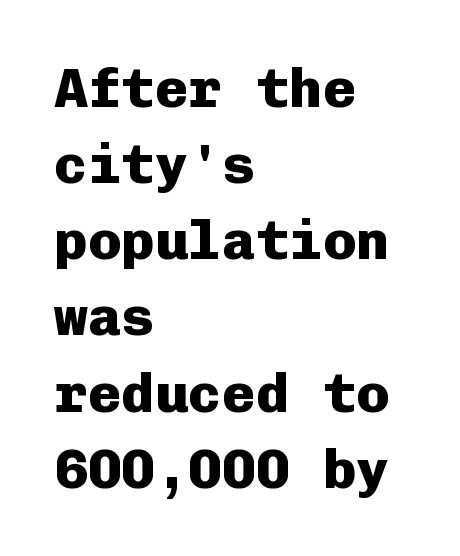
Q: Is the text bold? A: Yes.
Q: Is the text italic (slanted)? A: No, it is upright.
Q: Is the typeface a serif or a sans-serif typeface? A: Sans-serif.
Q: Is the text underlined? A: No.
Q: How is the paragraph aligned? A: Left-aligned.
Q: Is the spacing between letters normal or unusually wide? A: Normal.
Q: Is the spacing between lines tight, normal or loose? A: Normal.
Q: Width (condensed, normal, or wide)? A: Normal.
Q: Stroke contrast? A: Low.
Q: x-height? A: Medium.
Q: Monospaced? A: Yes.
